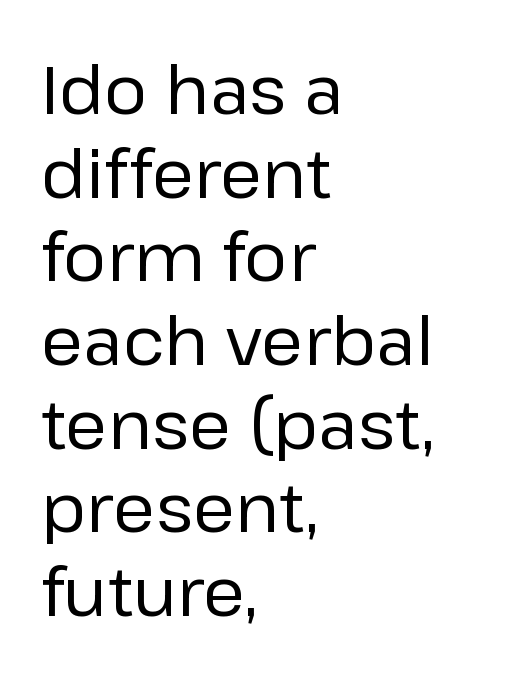
{"serif": "no", "italic": "no", "bold": "no", "weight": "regular", "width": "normal", "stroke_contrast": "low", "x_height": "medium", "monospaced": "no", "underline": "no", "align": "left", "line_spacing_ratio": 1.23, "letter_spacing": "normal", "letter_spacing_em": 0.0, "glyph_px": 68}
